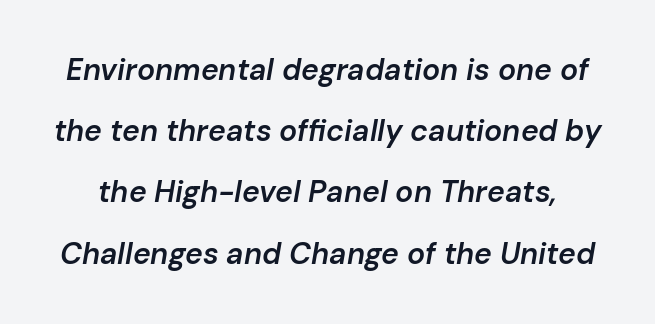
Q: Is the text bold? A: Semi-bold.
Q: Is the text italic (slanted)? A: Yes, it leans right by about 10 degrees.
Q: Is the text underlined? A: No.
Q: Is the spacing between letters normal or unusually wide? A: Normal.
Q: Is the spacing between lines tight, normal or loose? A: Loose.
Q: Width (condensed, normal, or wide)? A: Normal.
Q: Stroke contrast? A: Low.
Q: x-height? A: Medium.
Q: Monospaced? A: No.
